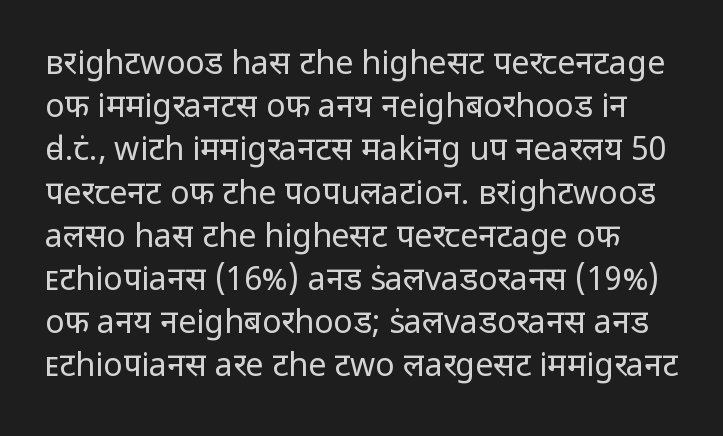
{"serif": "no", "italic": "no", "bold": "no", "weight": "regular", "width": "normal", "stroke_contrast": "low", "x_height": "medium", "monospaced": "no", "underline": "no", "line_spacing": "normal", "line_spacing_ratio": 1.35, "letter_spacing": "normal", "letter_spacing_em": 0.0, "glyph_px": 32}
